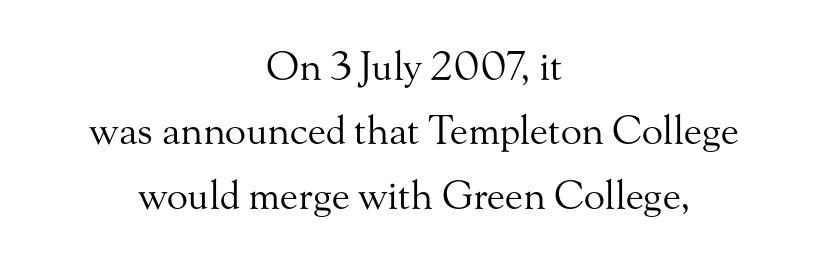
The glyphs in this specimen are seriffed. The text block is weighted toward neither margin, spreading evenly from the middle. Posture: vertical. These lines keep a tight, regular rhythm from letter to letter. How would I describe the line gaps? Plain and ordinary.
